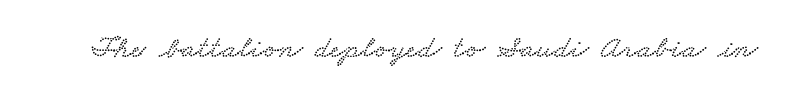
Q: Is the typeface a serif or a sans-serif typeface? A: Serif.
Q: Is the text underlined? A: No.
Q: Is the spacing between letters normal or unusually wide? A: Normal.
Q: Width (condensed, normal, or wide)? A: Wide.
Q: Stroke contrast? A: Low.
Q: x-height? A: Small.
Q: Monospaced? A: No.
